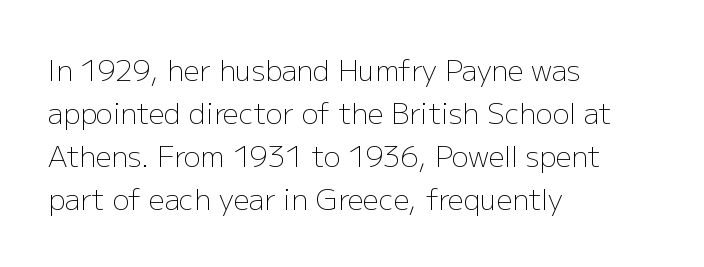
Q: Is the text bold? A: No.
Q: Is the text italic (slanted)? A: No, it is upright.
Q: Is the typeface a serif or a sans-serif typeface? A: Sans-serif.
Q: Is the text underlined? A: No.
Q: How is the paragraph aligned? A: Left-aligned.
Q: Is the spacing between letters normal or unusually wide? A: Normal.
Q: Is the spacing between lines tight, normal or loose? A: Normal.
Q: Width (condensed, normal, or wide)? A: Normal.
Q: Stroke contrast? A: Low.
Q: x-height? A: Medium.
Q: Monospaced? A: No.
